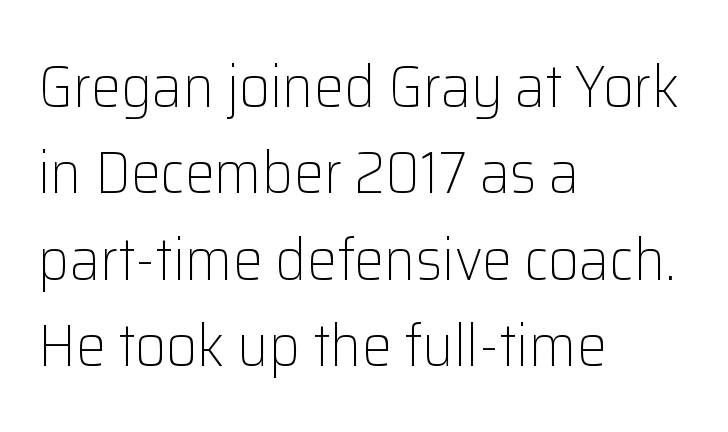
The image shows 60 px light sans-serif type, upright; set left-aligned, normal line spacing (1.44x), normal letter spacing, not underlined; low stroke contrast and a medium x-height.
